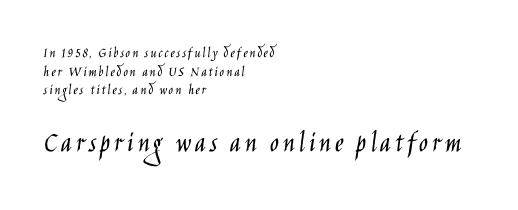
{"serif": "no", "bold": "no", "weight": "light", "width": "condensed", "stroke_contrast": "low", "x_height": "large", "monospaced": "no", "underline": "no", "align": "left", "line_spacing_ratio": 1.24, "larger_block": "second", "size_ratio": 2.0, "glyph_px": 30}
